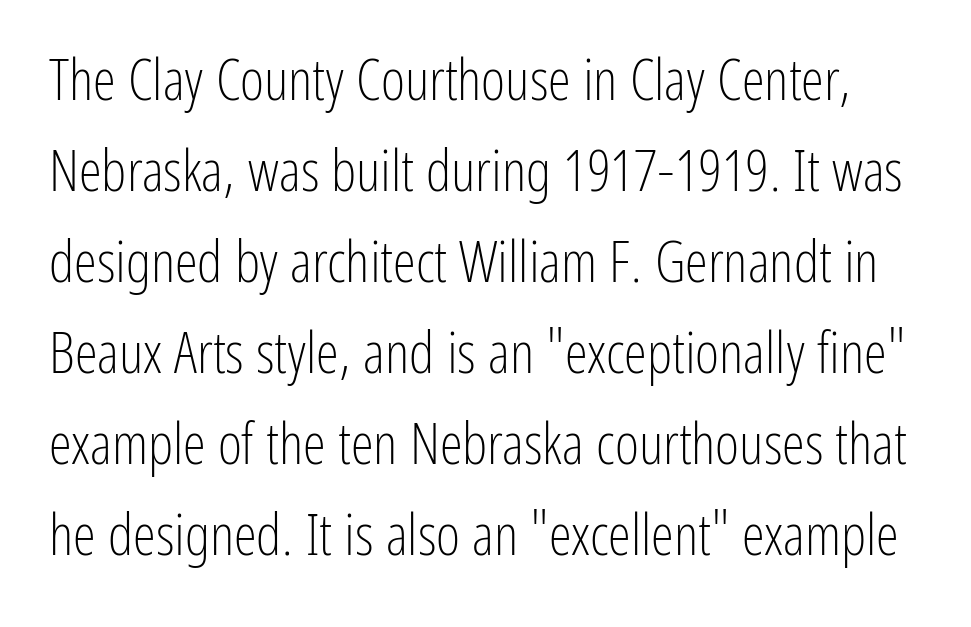
{"serif": "no", "italic": "no", "bold": "no", "weight": "light", "width": "condensed", "stroke_contrast": "low", "x_height": "medium", "monospaced": "no", "underline": "no", "line_spacing": "normal", "line_spacing_ratio": 1.57, "letter_spacing": "normal", "letter_spacing_em": 0.0, "glyph_px": 58}
